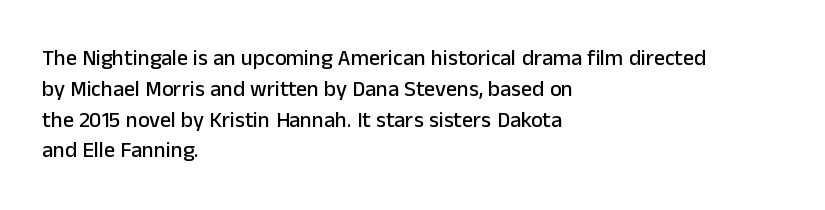
Q: Is the text italic (slanted)? A: No, it is upright.
Q: Is the text underlined? A: No.
Q: How is the paragraph aligned? A: Left-aligned.
Q: Is the spacing between letters normal or unusually wide? A: Normal.
Q: Is the spacing between lines tight, normal or loose? A: Normal.
